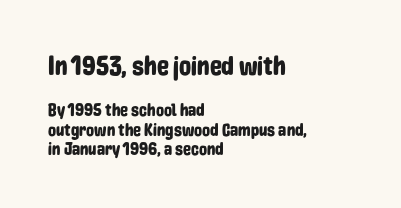
Q: Is the text italic (slanted)? A: No, it is upright.
Q: Is the text underlined? A: No.
Q: How is the paragraph aligned? A: Left-aligned.
Q: Is the spacing between letters normal or unusually wide? A: Normal.
Q: Is the spacing between lines tight, normal or loose? A: Tight.
Q: Which block of text is set in a larger size, the first (top) or the second (bottom)? A: The first (top) one.
